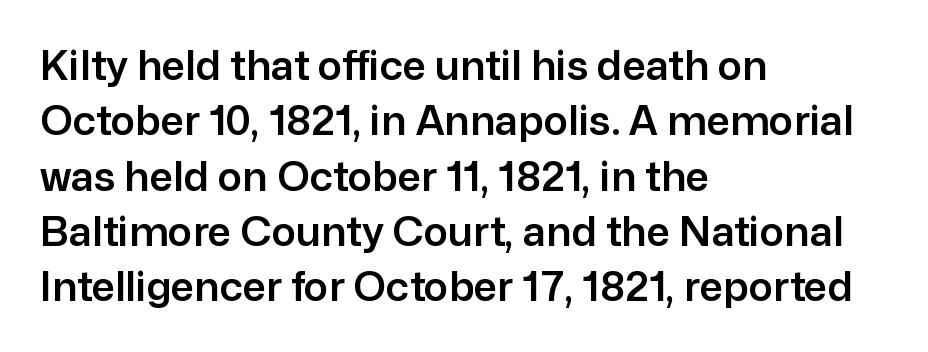
You could call the tracking neutral — neither tight nor loose. Proportional: the letters do not fall into vertical columns. The rendering uses a moderate line-height, typical for paragraphs. Where is the straight margin? On the left. Italic: no, the glyphs are upright roman.
